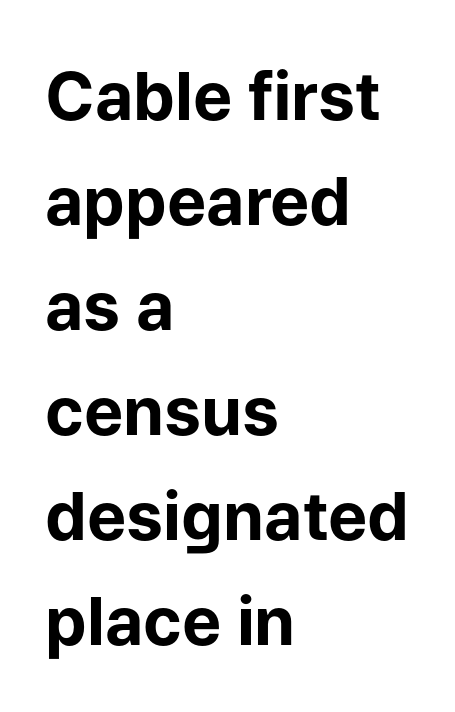
Q: Is the text bold? A: Yes.
Q: Is the text italic (slanted)? A: No, it is upright.
Q: Is the typeface a serif or a sans-serif typeface? A: Sans-serif.
Q: Is the text underlined? A: No.
Q: How is the paragraph aligned? A: Left-aligned.
Q: Is the spacing between letters normal or unusually wide? A: Normal.
Q: Is the spacing between lines tight, normal or loose? A: Normal.
Q: Width (condensed, normal, or wide)? A: Normal.
Q: Stroke contrast? A: Low.
Q: x-height? A: Medium.
Q: Monospaced? A: No.
